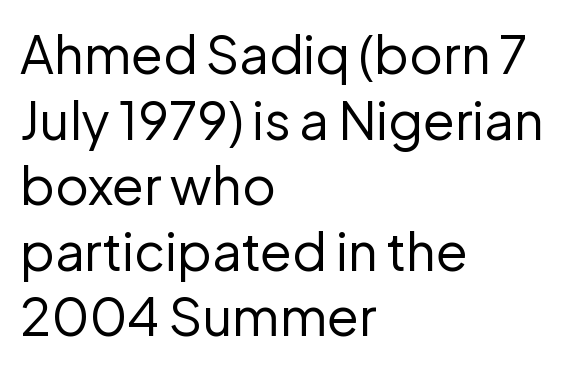
Q: Is the text bold? A: No.
Q: Is the text italic (slanted)? A: No, it is upright.
Q: Is the typeface a serif or a sans-serif typeface? A: Sans-serif.
Q: Is the text underlined? A: No.
Q: How is the paragraph aligned? A: Left-aligned.
Q: Is the spacing between letters normal or unusually wide? A: Normal.
Q: Is the spacing between lines tight, normal or loose? A: Normal.
Q: Width (condensed, normal, or wide)? A: Normal.
Q: Stroke contrast? A: Low.
Q: x-height? A: Medium.
Q: Monospaced? A: No.
